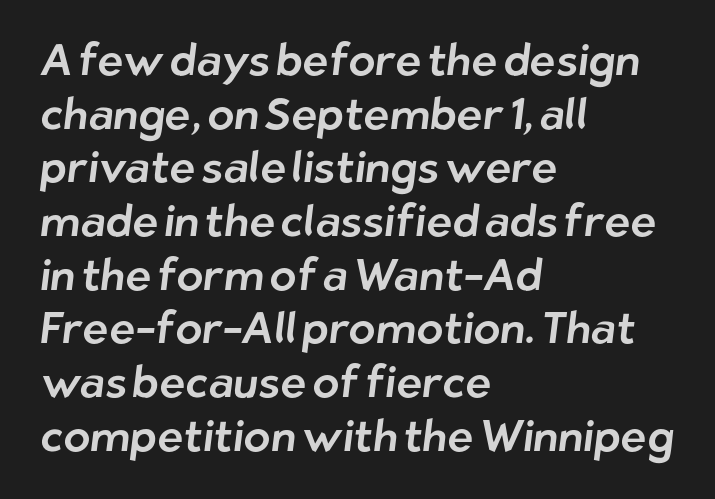
The font family rendered here belongs to the sans-serif group. Just letters on the line, the space beneath them empty. Character widths vary here, with narrow letters taking less room than wide ones. There is no visible air inserted between adjacent glyphs.
